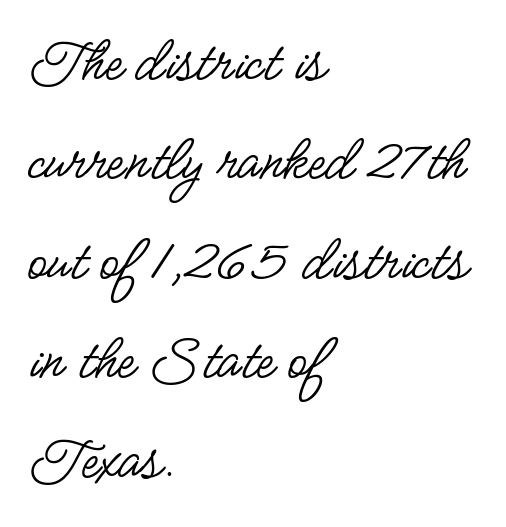
Leading matches the norm, producing a regular column. Grotesque or geometric, the face here clearly has no serifs. A quiet, ordinary-to-light weight characterises the typeface. Each letter keeps its own natural width here, so spacing adapts to shape. Typeset ragged right — the left edge is the straight one.
